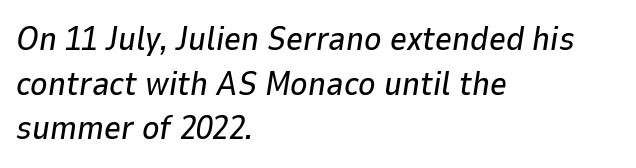
Q: Is the text italic (slanted)? A: Yes, it leans right by about 9 degrees.
Q: Is the text underlined? A: No.
Q: How is the paragraph aligned? A: Left-aligned.
Q: Is the spacing between letters normal or unusually wide? A: Normal.
Q: Is the spacing between lines tight, normal or loose? A: Normal.
Q: Width (condensed, normal, or wide)? A: Normal.
Q: Stroke contrast? A: Low.
Q: x-height? A: Medium.
Q: Monospaced? A: No.
